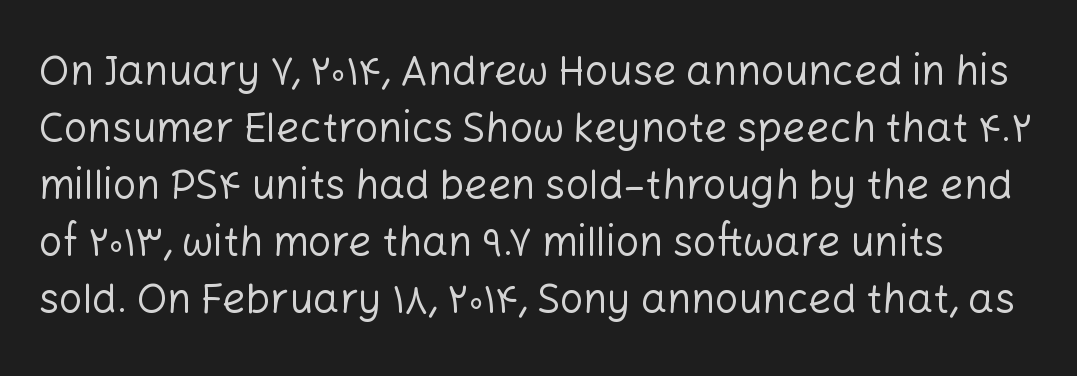
{"serif": "no", "italic": "no", "bold": "no", "weight": "regular", "width": "normal", "stroke_contrast": "low", "x_height": "medium", "monospaced": "no", "underline": "no", "line_spacing": "normal", "line_spacing_ratio": 1.39, "letter_spacing": "normal", "letter_spacing_em": 0.0, "glyph_px": 41}
